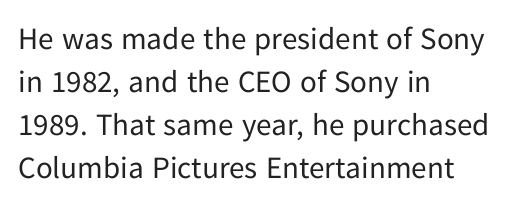
A roman cut, with each character standing at attention. The setting favours the left margin, as ordinary paragraphs usually do. Baseline-to-baseline distance is the conventional proportion of letter height. The type is set solid horizontally, with unmodified tracking. Bare-footed words on every line.
